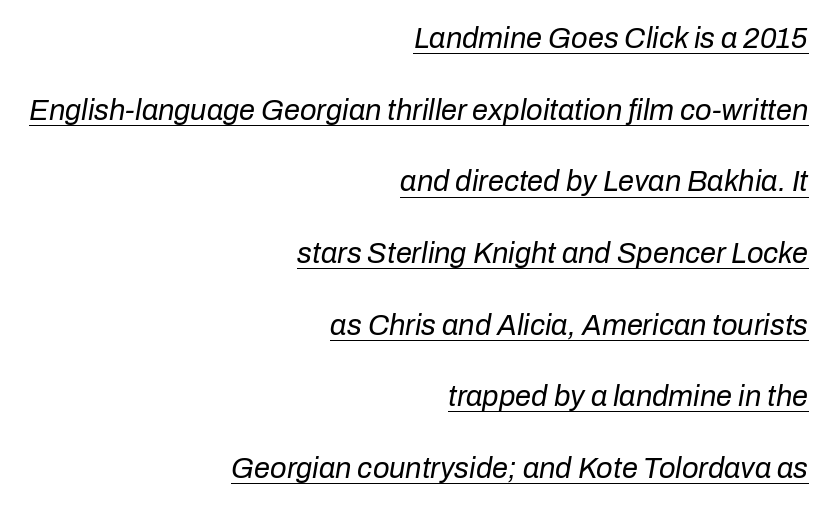
The image shows 29 px regular-weight type, italic (leaning right); set right-aligned, loose line spacing (2.47x), normal letter spacing, underlined; low stroke contrast and a medium x-height.
